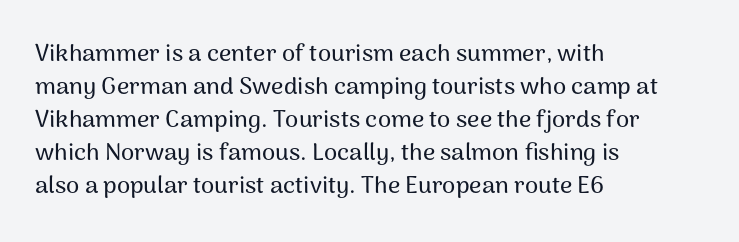
Q: Is the text italic (slanted)? A: No, it is upright.
Q: Is the text underlined? A: No.
Q: How is the paragraph aligned? A: Left-aligned.
Q: Is the spacing between letters normal or unusually wide? A: Normal.
Q: Is the spacing between lines tight, normal or loose? A: Normal.
